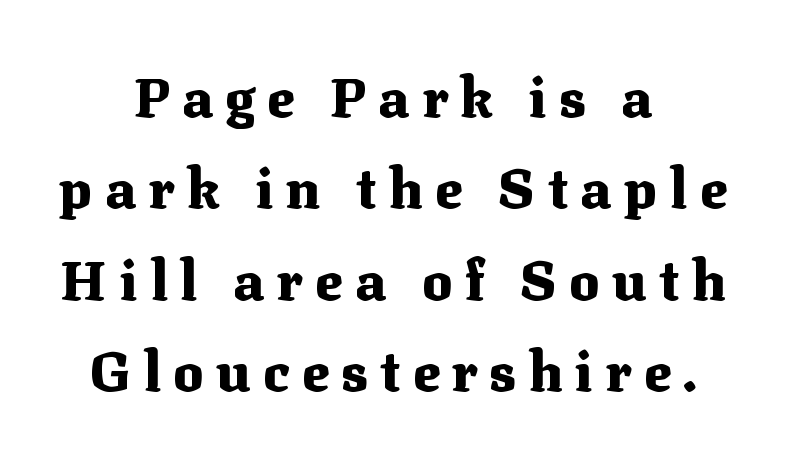
Vertical strokes here are truly vertical. This sample uses expanded letter spacing, leaving extra air between glyphs. Does the leading feel generous? No, just average. Yep, those are serifs on the letters.
